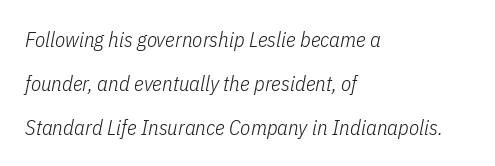
{"italic": "yes", "lean": "right", "slant_degrees": 11, "bold": "no", "underline": "no", "align": "left", "line_spacing": "loose", "line_spacing_ratio": 2.09, "letter_spacing": "normal", "letter_spacing_em": 0.0, "glyph_px": 21}
